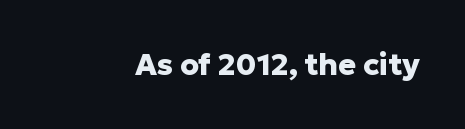
A typesetter would call this proportional, since set widths differ per character. Rule under the text: the space is simply empty. Nope, no serifs anywhere on these letters. Does the lettering tilt? It doesn't — this is upright. Spacing between characters is what you'd get straight out of the box. Emphasis by weight is at full strength: bold.
